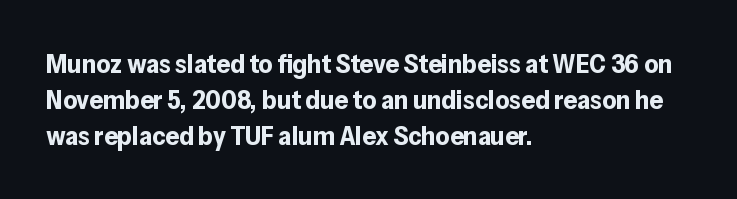
Q: Is the text bold? A: Yes.
Q: Is the text italic (slanted)? A: No, it is upright.
Q: Is the text underlined? A: No.
Q: How is the paragraph aligned? A: Left-aligned.
Q: Is the spacing between letters normal or unusually wide? A: Normal.
Q: Is the spacing between lines tight, normal or loose? A: Normal.
